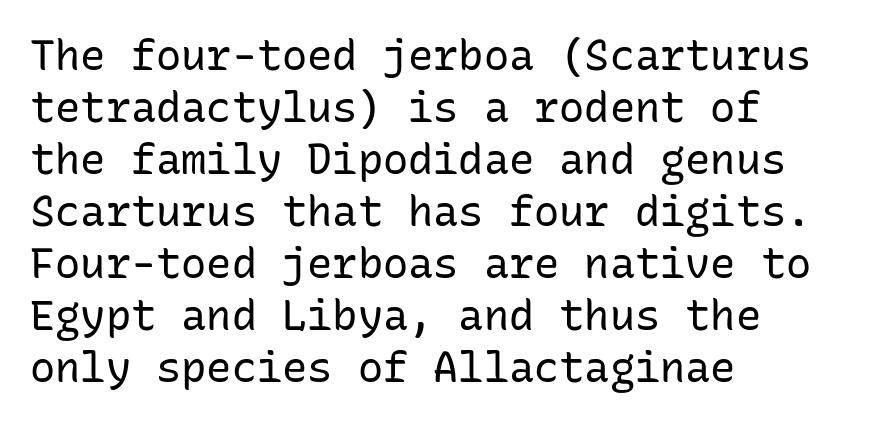
Q: Is the text bold? A: No.
Q: Is the text italic (slanted)? A: No, it is upright.
Q: Is the typeface a serif or a sans-serif typeface? A: Sans-serif.
Q: Is the text underlined? A: No.
Q: How is the paragraph aligned? A: Left-aligned.
Q: Is the spacing between letters normal or unusually wide? A: Normal.
Q: Width (condensed, normal, or wide)? A: Normal.
Q: Stroke contrast? A: Low.
Q: x-height? A: Medium.
Q: Monospaced? A: Yes.
